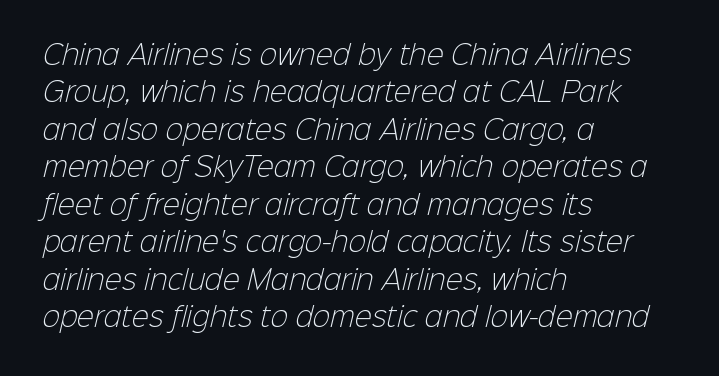
Q: Is the text bold? A: No.
Q: Is the text underlined? A: No.
Q: How is the paragraph aligned? A: Left-aligned.
Q: Is the spacing between letters normal or unusually wide? A: Normal.
Q: Is the spacing between lines tight, normal or loose? A: Normal.
